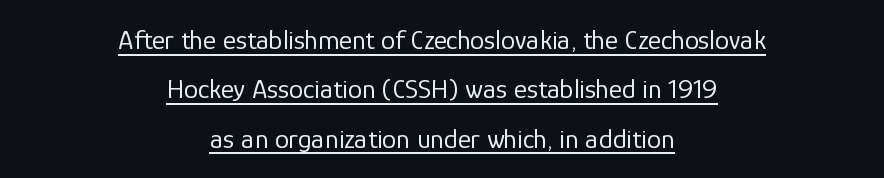
{"serif": "no", "italic": "no", "bold": "no", "weight": "regular", "width": "normal", "stroke_contrast": "low", "x_height": "medium", "monospaced": "no", "underline": "yes", "align": "center", "line_spacing_ratio": 1.76, "letter_spacing": "normal", "letter_spacing_em": 0.0, "glyph_px": 28}
